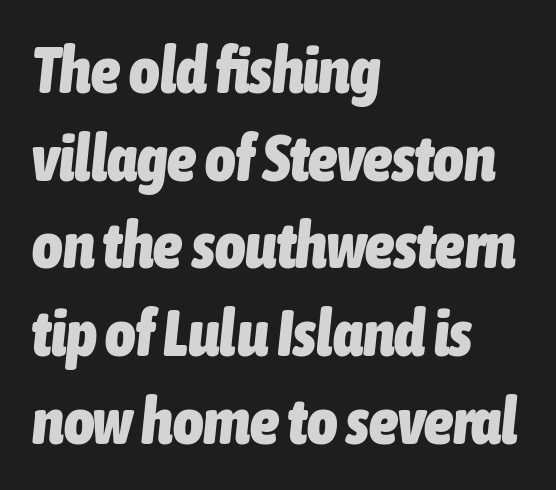
Is this a fixed-width face? No — the glyphs have proportional, varying widths. The block of text has a typical density, with ordinary space between rows. All the whitespace from short lines collects on the right. Yep, that's italic — everything's leaning. Here the glyphs are tracked normally, forming tight word shapes. Weight check: bold — yes, fully.
